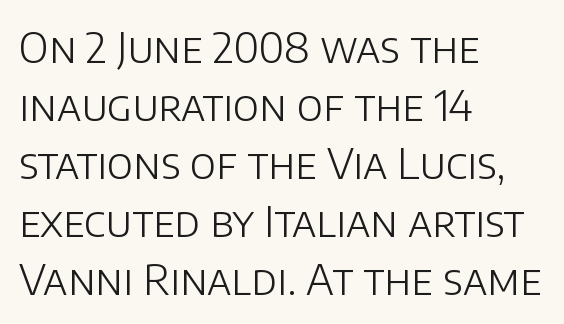
The image shows 42 px light sans-serif type, upright; set left-aligned, normal line spacing (1.38x), normal letter spacing, not underlined; low stroke contrast and a large x-height.
